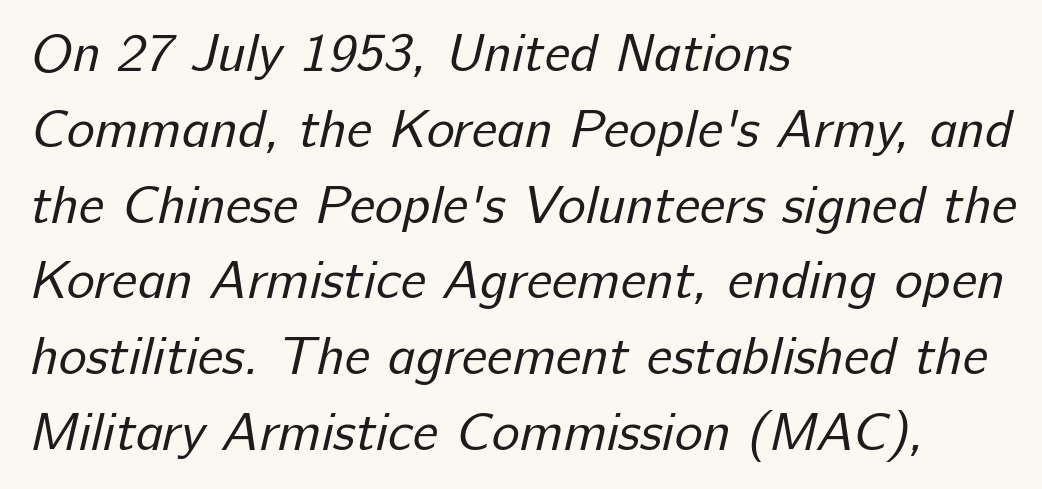
{"serif": "no", "bold": "no", "weight": "regular", "width": "normal", "stroke_contrast": "low", "x_height": "medium", "monospaced": "no", "underline": "no", "align": "left", "line_spacing": "normal", "line_spacing_ratio": 1.43, "letter_spacing": "normal", "letter_spacing_em": 0.0, "glyph_px": 53}
